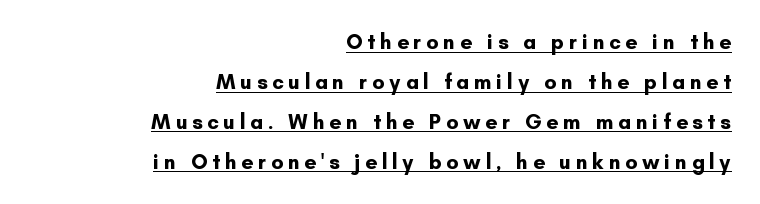
Q: Is the text bold? A: Yes.
Q: Is the text italic (slanted)? A: No, it is upright.
Q: Is the text underlined? A: Yes.
Q: How is the paragraph aligned? A: Right-aligned.
Q: Is the spacing between letters normal or unusually wide? A: Unusually wide.
Q: Is the spacing between lines tight, normal or loose? A: Loose.
